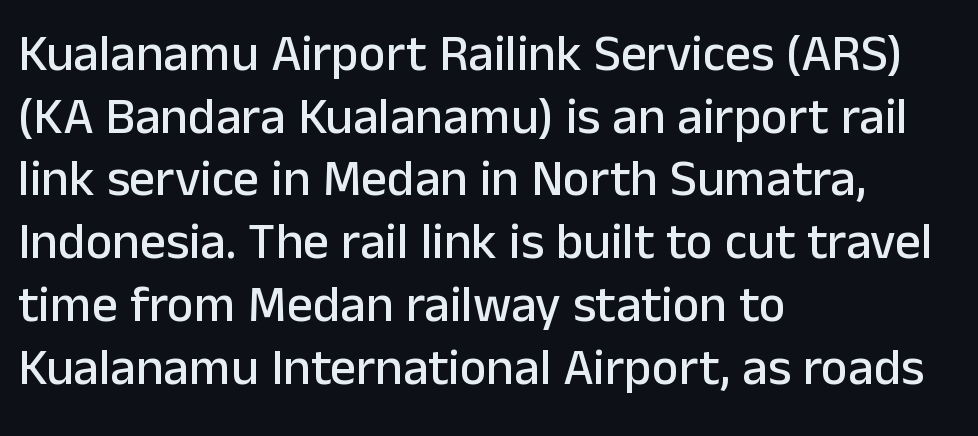
Q: Is the text italic (slanted)? A: No, it is upright.
Q: Is the typeface a serif or a sans-serif typeface? A: Sans-serif.
Q: Is the text underlined? A: No.
Q: How is the paragraph aligned? A: Left-aligned.
Q: Is the spacing between letters normal or unusually wide? A: Normal.
Q: Width (condensed, normal, or wide)? A: Normal.
Q: Stroke contrast? A: Low.
Q: x-height? A: Medium.
Q: Monospaced? A: No.
